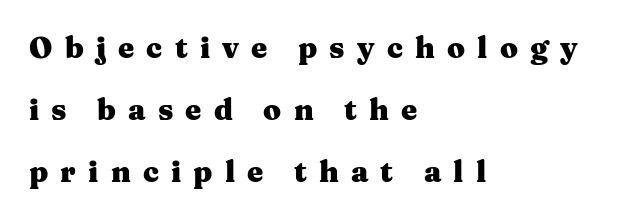
{"serif": "yes", "italic": "no", "bold": "yes", "weight": "heavy", "width": "wide", "stroke_contrast": "medium", "x_height": "medium", "monospaced": "no", "underline": "no", "align": "left", "line_spacing": "loose", "line_spacing_ratio": 2.13, "letter_spacing": "wide", "letter_spacing_em": 0.42, "glyph_px": 29}
